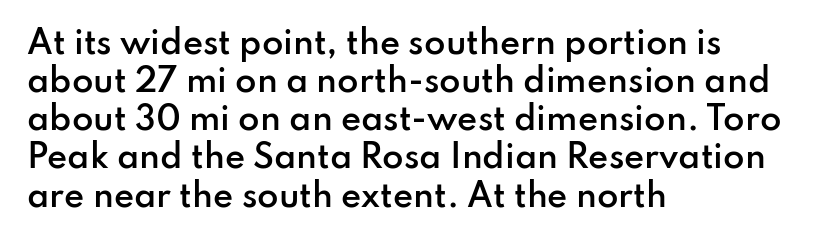
Inter-character spacing is left at the font's built-in metrics. The lines in this sample share a left origin and differ only in where they stop. Lines of text with bare space underneath. Stems and bowls a touch heavier than normal — semibold. Style check: upright.
